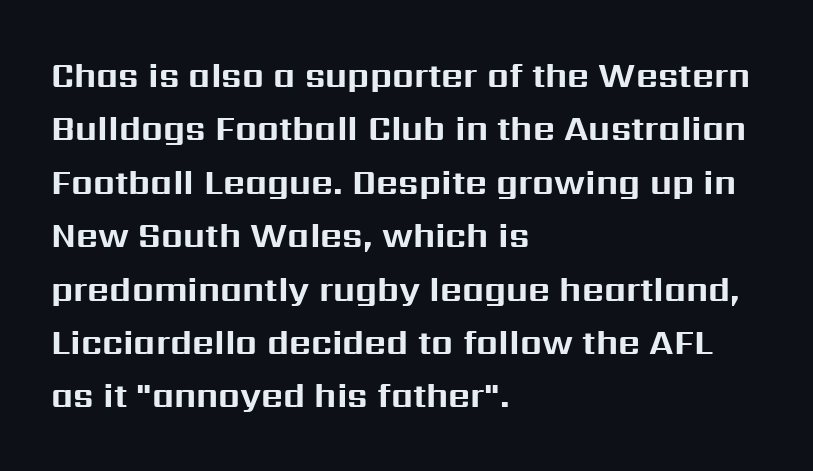
{"serif": "no", "italic": "no", "bold": "yes", "weight": "bold", "width": "normal", "stroke_contrast": "medium", "x_height": "medium", "monospaced": "no", "underline": "no", "align": "left", "line_spacing": "normal", "line_spacing_ratio": 1.57, "letter_spacing": "normal", "letter_spacing_em": 0.0, "glyph_px": 34}
